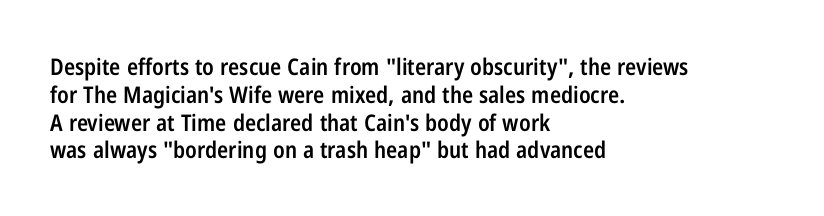
{"italic": "no", "bold": "semi", "underline": "no", "align": "left", "line_spacing_ratio": 1.21, "letter_spacing": "normal", "letter_spacing_em": 0.0, "glyph_px": 23}
